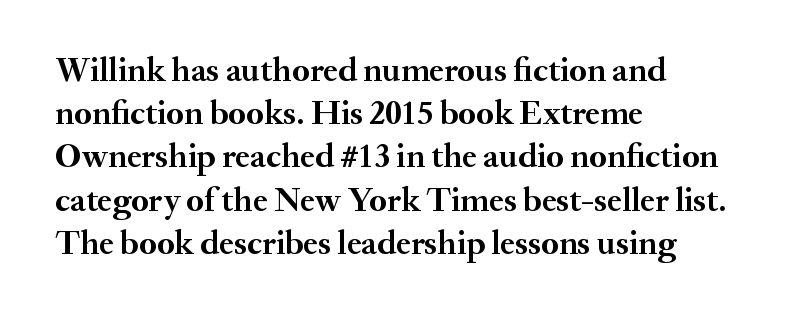
The image shows 34 px semibold serif type, upright; set left-aligned, normal line spacing (1.27x), normal letter spacing, not underlined; medium stroke contrast and a small x-height.
